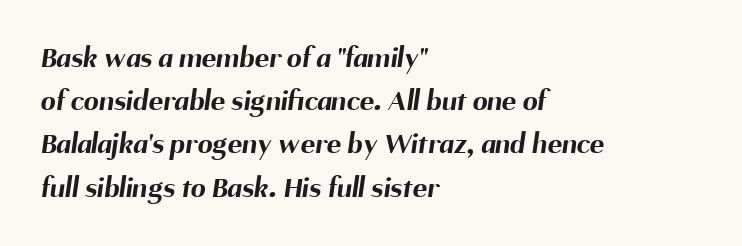
Summary of vertical rhythm: regular, with standard interline spacing. Default kerning and tracking; the words read as compact shapes. You could not count columns in this text — the font is proportionally spaced. Honestly, there is no underline to notice here at all. Typesetter's note: full bold, strokes at maximum text heaviness. Horizontal alignment here is leftward, the default for most running prose.
